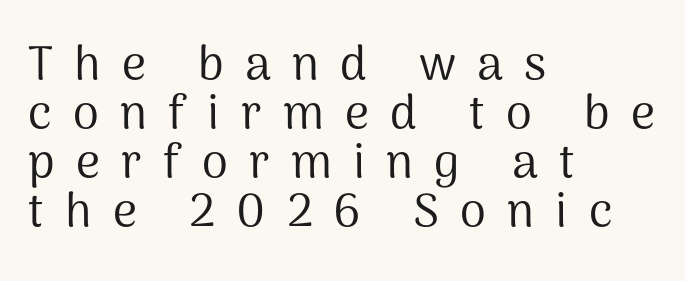
{"serif": "no", "italic": "no", "bold": "no", "weight": "regular", "width": "normal", "stroke_contrast": "medium", "x_height": "medium", "monospaced": "no", "underline": "no", "align": "left", "line_spacing": "tight", "line_spacing_ratio": 1.04, "letter_spacing": "wide", "letter_spacing_em": 0.45, "glyph_px": 47}
